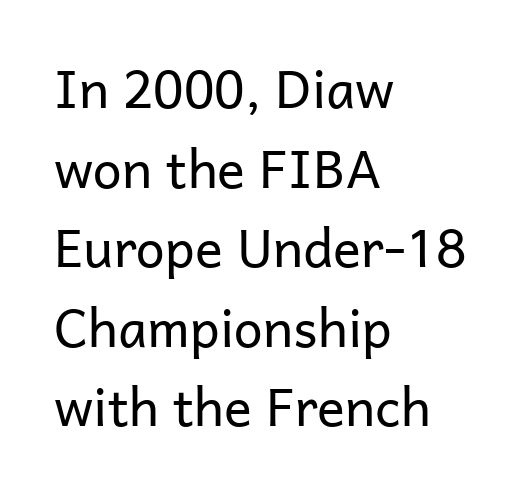
The passage shown is not underscored anywhere. The cut favours lightness, reaching ordinary text weight at its darkest. You could not count columns in this text — the font is proportionally spaced. The line texture is even and compact thanks to regular tracking. This block has exactly the height ordinary leading produces. A student would call this left alignment; a typographer would say flush left, rag right.
